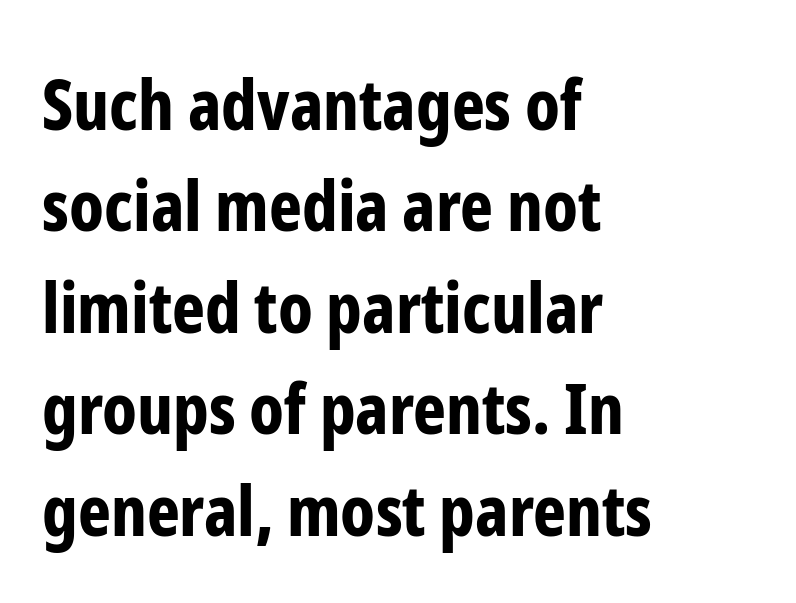
Visually the block forms a straight wall on the left and a jagged coastline on the right. The block of text has a typical density, with ordinary space between rows. The rendering shows plain stroke endings on the letterforms — a sans-serif design. Here the glyphs are tracked normally, forming tight word shapes.
